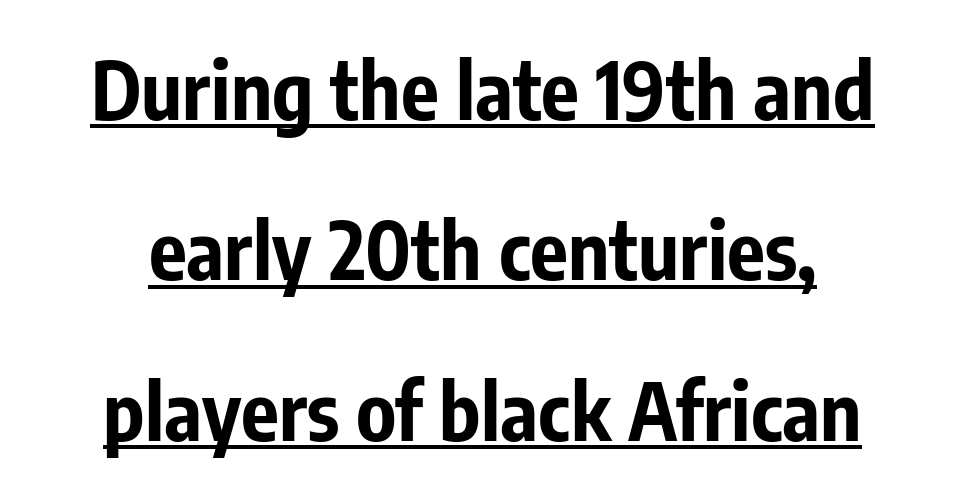
Q: Is the text bold? A: Yes.
Q: Is the text italic (slanted)? A: No, it is upright.
Q: Is the typeface a serif or a sans-serif typeface? A: Sans-serif.
Q: Is the text underlined? A: Yes.
Q: Is the spacing between letters normal or unusually wide? A: Normal.
Q: Is the spacing between lines tight, normal or loose? A: Loose.
Q: Width (condensed, normal, or wide)? A: Condensed.
Q: Stroke contrast? A: Low.
Q: x-height? A: Medium.
Q: Monospaced? A: No.
